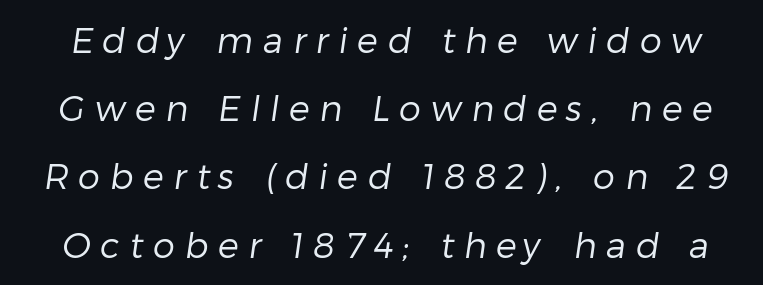
Are there feet on the stems? There aren't — it's a sans. Ink coverage per letter is moderate at most. Here the glyphs are tracked loosely, breaking word shapes into spaced letters. Character widths vary here, with narrow letters taking less room than wide ones. Compared with typical paragraphs, the rows here are farther apart.
